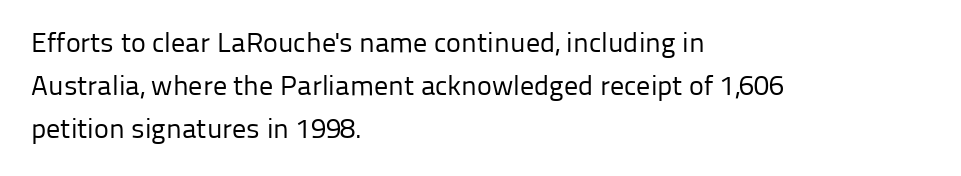
Is this a fixed-width face? No — the glyphs have proportional, varying widths. The specimen reads as upright at a glance. Notice how descenders clear the ascenders below comfortably — that's standard leading. The rendering anchors every line to the left-hand side. The letters look calm and open, with moderate or lighter stems. This rendering employs a face without finishing strokes, i.e., a sans-serif.
